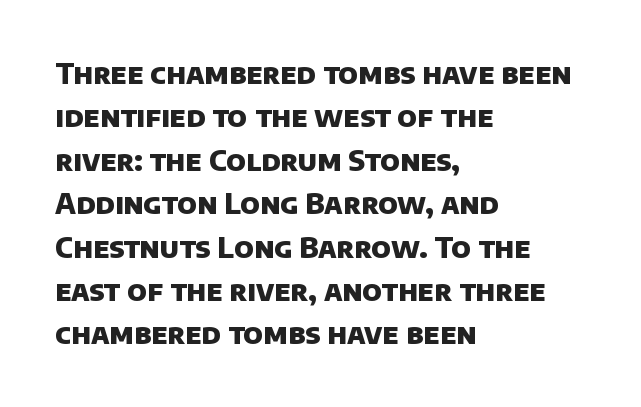
{"serif": "no", "bold": "yes", "weight": "heavy", "width": "normal", "stroke_contrast": "low", "x_height": "large", "monospaced": "no", "underline": "no", "align": "left", "line_spacing": "normal", "line_spacing_ratio": 1.55, "letter_spacing": "normal", "letter_spacing_em": 0.0, "glyph_px": 28}
